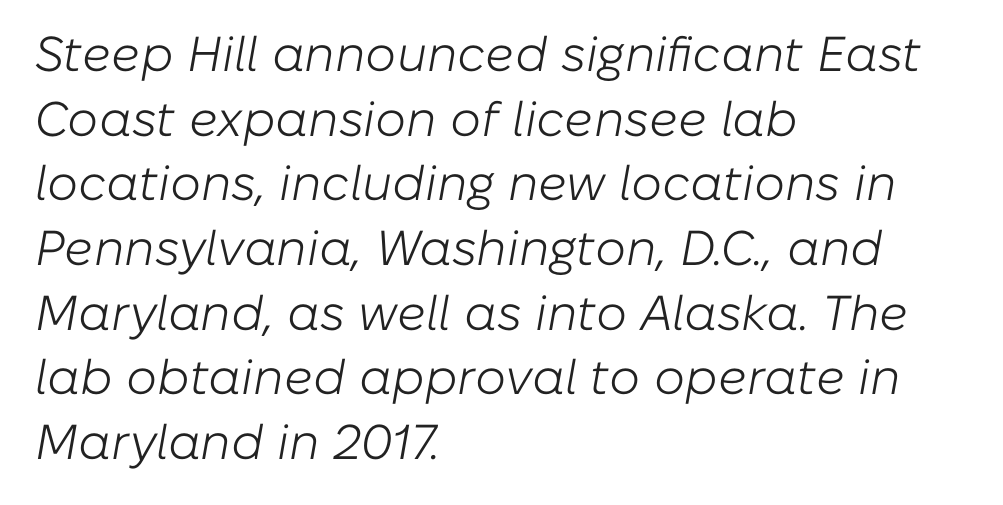
Q: Is the text bold? A: No.
Q: Is the text italic (slanted)? A: Yes, it leans right by about 10 degrees.
Q: Is the text underlined? A: No.
Q: How is the paragraph aligned? A: Left-aligned.
Q: Is the spacing between letters normal or unusually wide? A: Normal.
Q: Is the spacing between lines tight, normal or loose? A: Normal.
Q: Width (condensed, normal, or wide)? A: Normal.
Q: Stroke contrast? A: Low.
Q: x-height? A: Medium.
Q: Monospaced? A: No.
